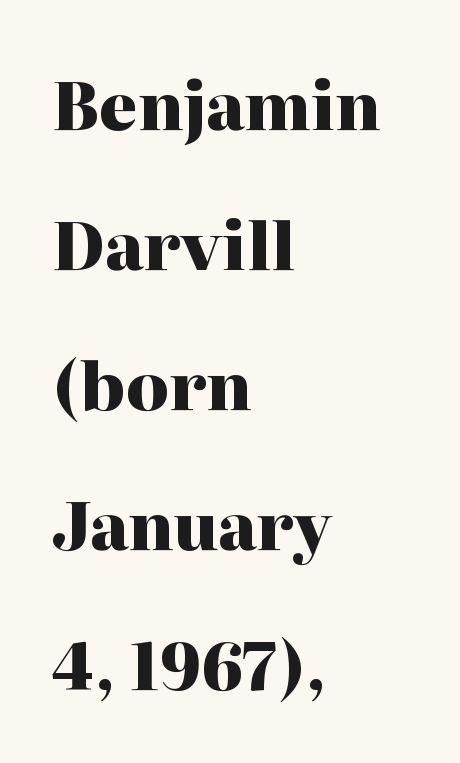
Q: Is the text bold? A: Yes.
Q: Is the text italic (slanted)? A: No, it is upright.
Q: Is the typeface a serif or a sans-serif typeface? A: Serif.
Q: Is the text underlined? A: No.
Q: How is the paragraph aligned? A: Left-aligned.
Q: Is the spacing between letters normal or unusually wide? A: Normal.
Q: Is the spacing between lines tight, normal or loose? A: Loose.
Q: Width (condensed, normal, or wide)? A: Normal.
Q: Stroke contrast? A: High.
Q: x-height? A: Medium.
Q: Monospaced? A: No.
